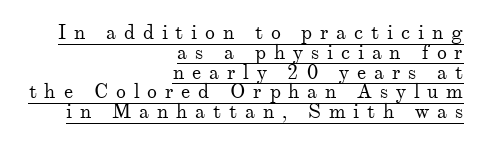
The image shows 20 px text type, upright; set right-aligned, tight line spacing (0.99x), unusually wide letter spacing (+0.39 em), underlined.
